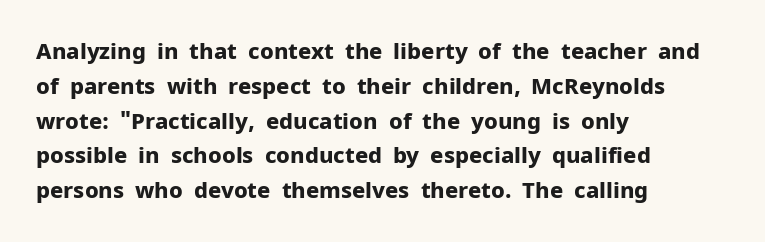
One-word summary of the alignment: left. Characters remain perfectly vertical along every line. Words float on clear page, feet unadorned. Look at the tracking — it's just the regular setting, nothing added.
